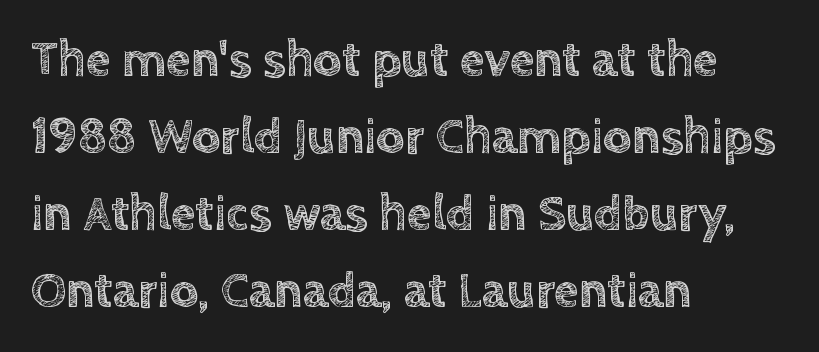
{"italic": "no", "width": "normal", "x_height": "large", "monospaced": "no", "underline": "no", "align": "left", "line_spacing": "normal", "line_spacing_ratio": 1.54, "letter_spacing": "normal", "letter_spacing_em": 0.0, "glyph_px": 50}
